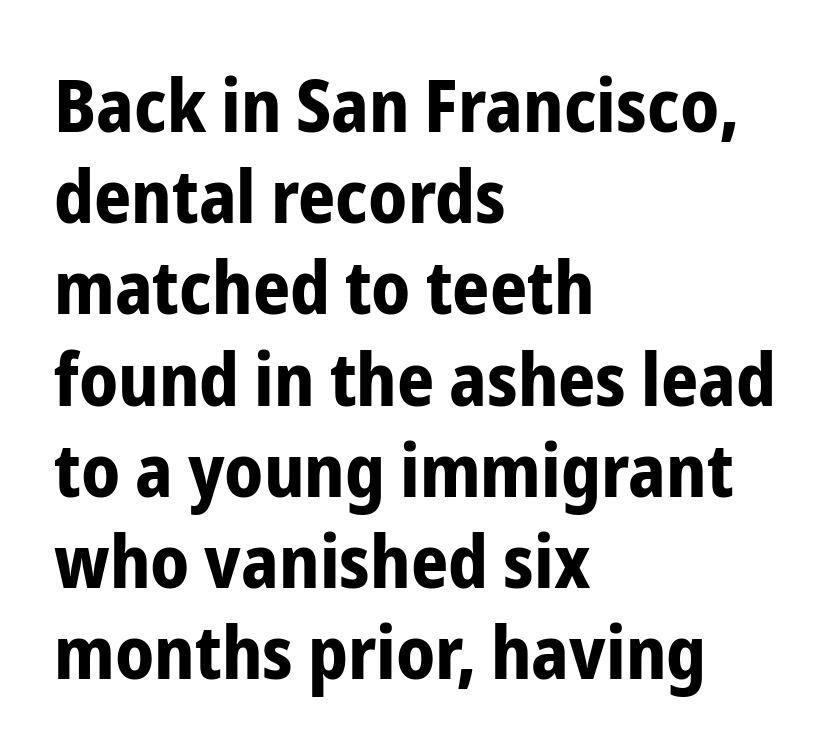
Designer's note — italics off, roman on. The paragraph shown leans on its left margin. This block has exactly the height ordinary leading produces. Emphasis by weight is at full strength: bold. Do the characters align in a grid? No, the font is proportional.
